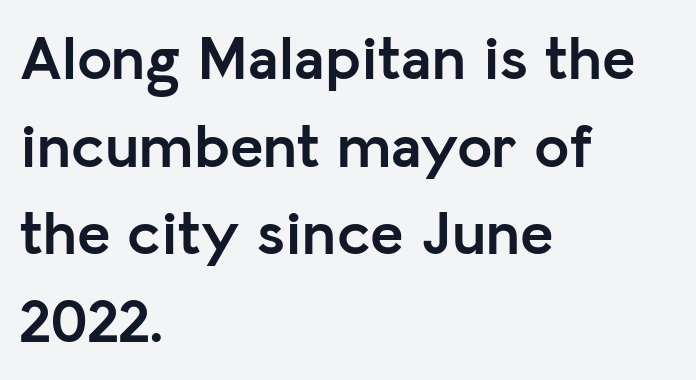
{"serif": "no", "italic": "no", "bold": "yes", "weight": "semibold", "width": "normal", "stroke_contrast": "low", "x_height": "medium", "monospaced": "no", "underline": "no", "align": "left", "line_spacing": "normal", "line_spacing_ratio": 1.39, "letter_spacing": "normal", "letter_spacing_em": 0.0, "glyph_px": 63}
